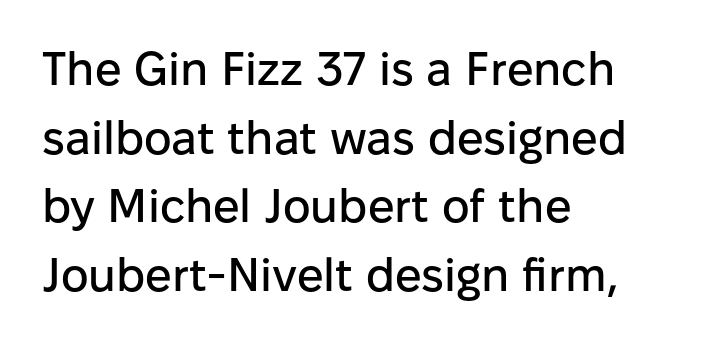
A typesetter would label this face a sans. Check under the words: just untouched page. Look at the tracking — it's just the regular setting, nothing added. You could not count columns in this text — the font is proportionally spaced. You can tell it's not italic because the verticals are truly vertical.
